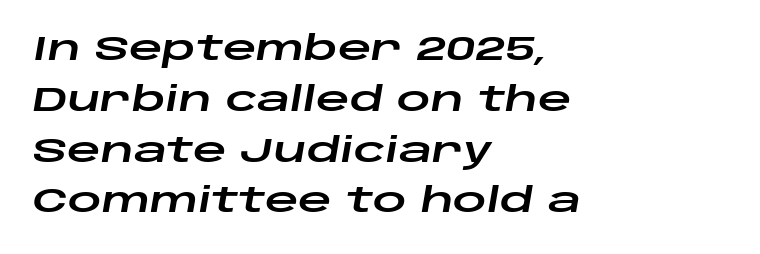
If you drew a ruler down the left edge, every line would touch it. Does the leading feel generous? No, just average. Words appear dense and cohesive because spacing is normal. Is this a fixed-width face? No — the glyphs have proportional, varying widths.
